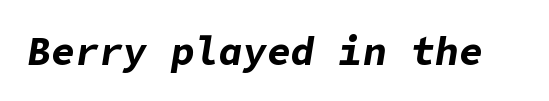
The image shows 40 px bold type, italic (leaning right); set normal letter spacing, not underlined; low stroke contrast and a medium x-height.
